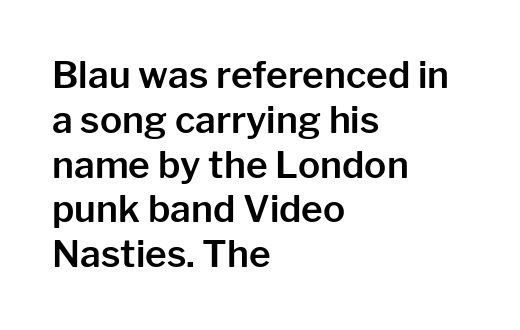
The image shows 37 px sans-serif type, upright; set left-aligned, line spacing 1.21x, normal letter spacing, not underlined; low stroke contrast and a medium x-height.
